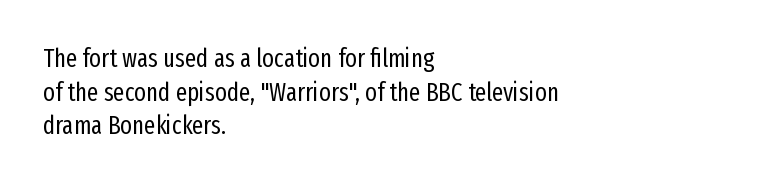
Honestly, there is no underline to notice here at all. When letters stand straight like this, we call the style roman or upright. The passage shown stacks its lines at a standard gap. Horizontal alignment here is leftward, the default for most running prose. Ink coverage per letter is moderate at most.
